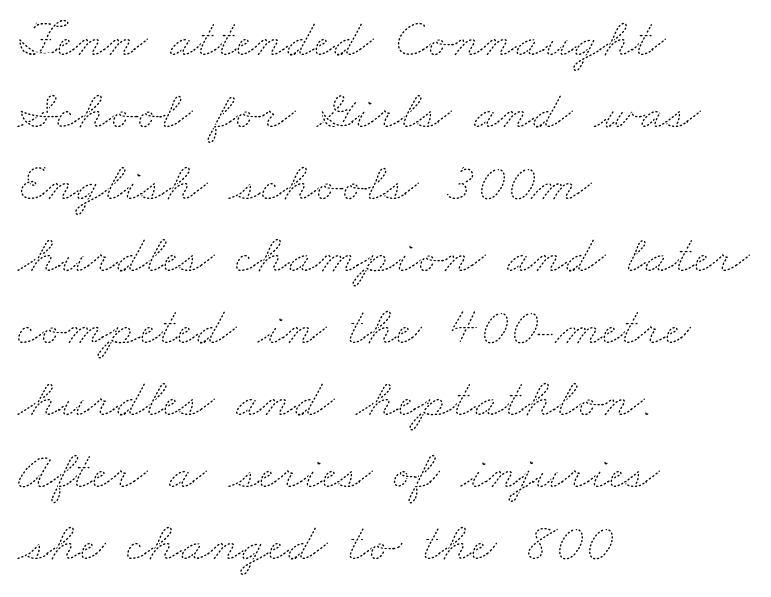
The image shows 55 px thin, wide type; set left-aligned, normal line spacing (1.31x), normal letter spacing, not underlined; medium stroke contrast and a small x-height.
